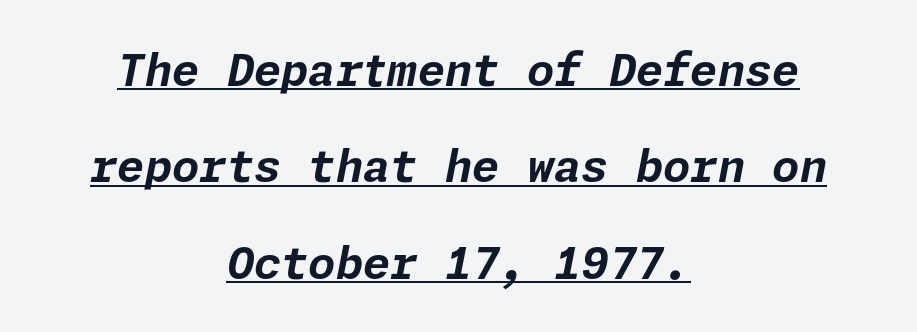
Q: Is the text bold? A: Yes.
Q: Is the text italic (slanted)? A: Yes, it leans right by about 11 degrees.
Q: Is the text underlined? A: Yes.
Q: How is the paragraph aligned? A: Centered.
Q: Is the spacing between letters normal or unusually wide? A: Normal.
Q: Is the spacing between lines tight, normal or loose? A: Loose.
Q: Width (condensed, normal, or wide)? A: Normal.
Q: Stroke contrast? A: Low.
Q: x-height? A: Medium.
